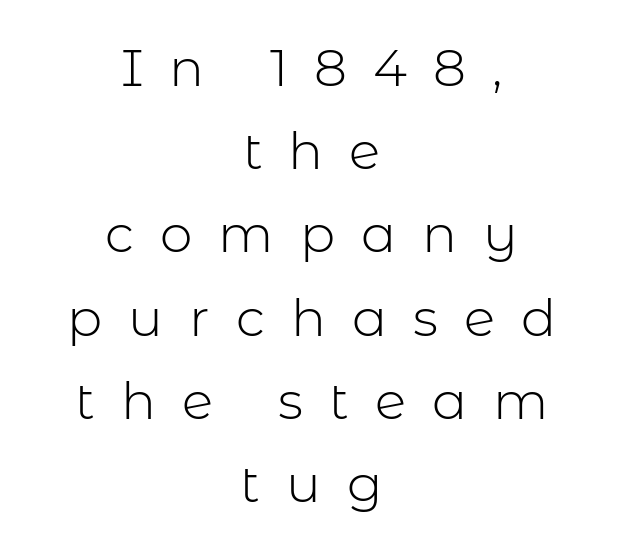
The image shows 52 px light sans-serif type, upright; set centered, normal line spacing (1.6x), unusually wide letter spacing (+0.5 em), not underlined; low stroke contrast and a medium x-height.
